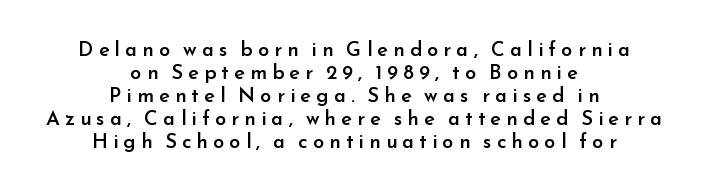
Q: Is the text bold? A: Semi-bold.
Q: Is the text italic (slanted)? A: No, it is upright.
Q: Is the text underlined? A: No.
Q: How is the paragraph aligned? A: Centered.
Q: Is the spacing between letters normal or unusually wide? A: Unusually wide.
Q: Is the spacing between lines tight, normal or loose? A: Tight.
